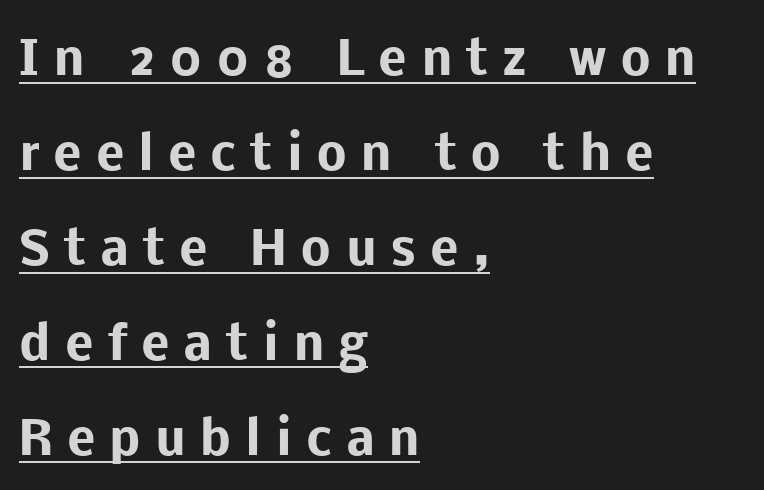
The image shows 47 px heavy sans-serif type, upright; set left-aligned, loose line spacing (2.02x), unusually wide letter spacing (+0.3 em), underlined; low stroke contrast and a medium x-height.
